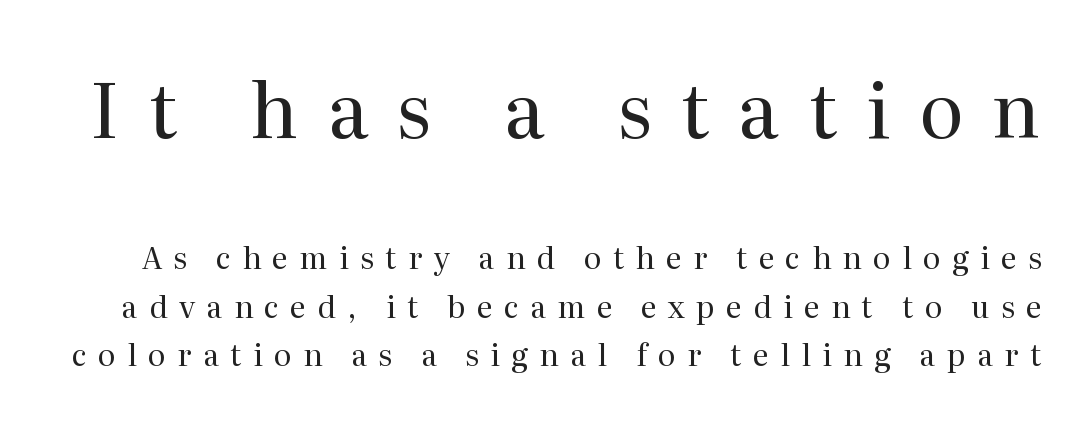
The image shows 76 px regular-weight serif type, upright; set normal line spacing (1.63x), unusually wide letter spacing (+0.38 em), not underlined; the first (top) block is 2.53x larger; medium stroke contrast and a medium x-height.
